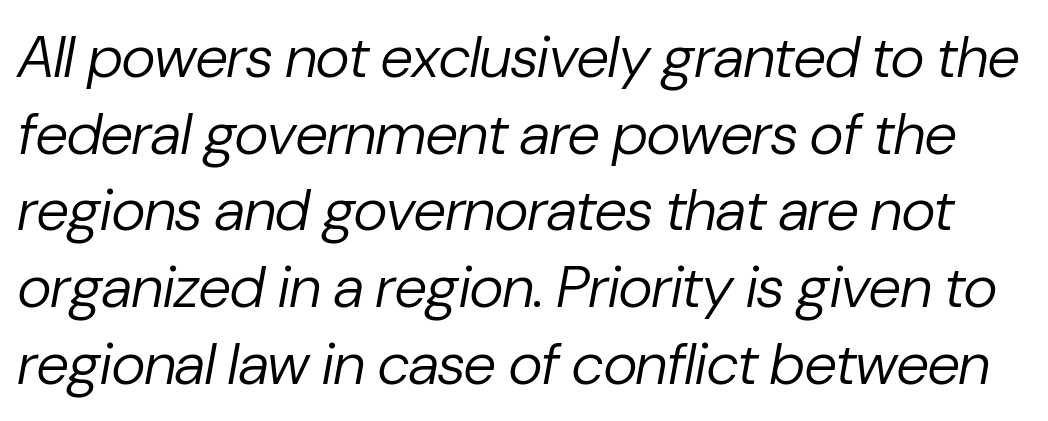
Q: Is the text bold? A: No.
Q: Is the text italic (slanted)? A: Yes, it leans right by about 10 degrees.
Q: Is the text underlined? A: No.
Q: Is the spacing between letters normal or unusually wide? A: Normal.
Q: Is the spacing between lines tight, normal or loose? A: Normal.
Q: Width (condensed, normal, or wide)? A: Normal.
Q: Stroke contrast? A: Low.
Q: x-height? A: Medium.
Q: Monospaced? A: No.
